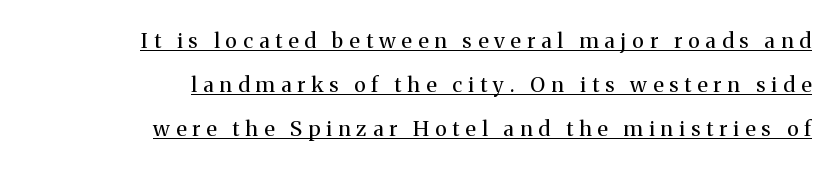
The image shows 21 px text type, upright; set right-aligned, loose line spacing (2.1x), unusually wide letter spacing (+0.29 em), underlined.
